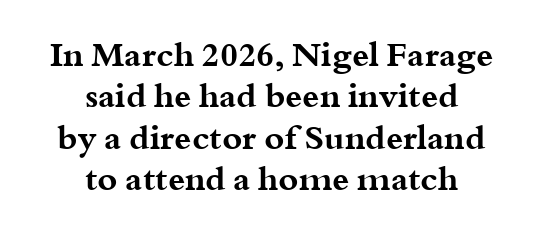
Any mark beneath the type? The region is blank. The rendering uses natural spacing where letterforms have individual widths. Italic: no, the glyphs are upright roman. A typesetter would call this zero additional tracking. Leftover space on each line is divided equally before and after the words. To sum up the face: it has serifs.
